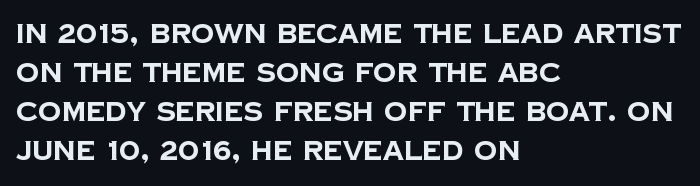
The foot of each line stays bare and open. Standard letterfit; no display-style spreading of the glyphs. Quick note: interline space is typical. If you drew a ruler down the left edge, every line would touch it.
